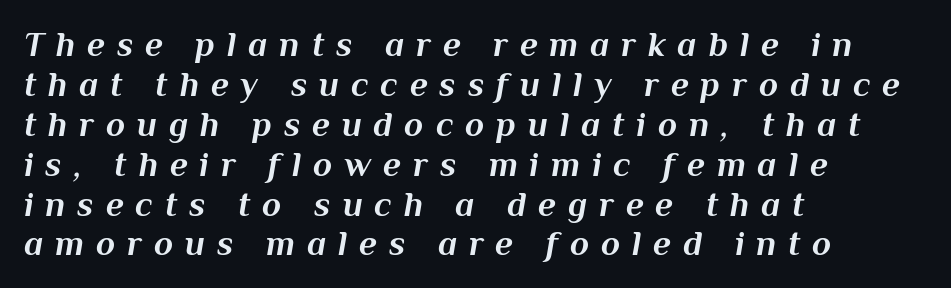
The image shows 35 px bold type, italic (leaning right); set left-aligned, tight line spacing (1.14x), unusually wide letter spacing (+0.34 em), not underlined; medium stroke contrast and a medium x-height.
